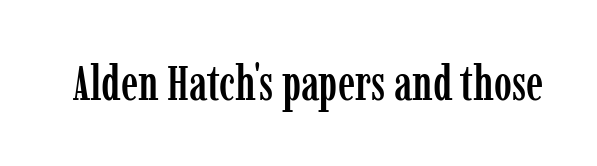
These lines are composed in type with serifs. Do the characters align in a grid? No, the font is proportional. Tall strokes in this sample are plumb rather than angled. Type without underlining. In terms of letterspacing, this is plain default setting.
